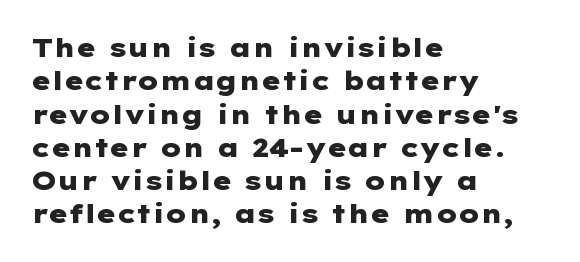
Q: Is the text bold? A: Yes.
Q: Is the text italic (slanted)? A: No, it is upright.
Q: Is the text underlined? A: No.
Q: How is the paragraph aligned? A: Left-aligned.
Q: Is the spacing between letters normal or unusually wide? A: Normal.
Q: Is the spacing between lines tight, normal or loose? A: Normal.
